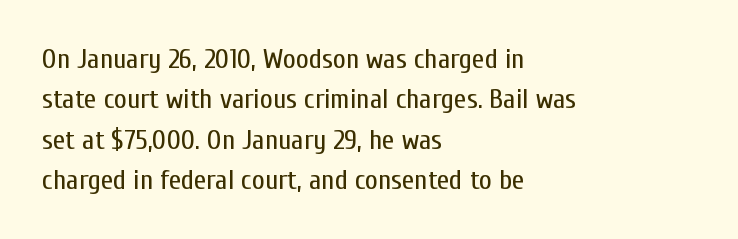
Q: Is the text bold? A: No.
Q: Is the text italic (slanted)? A: No, it is upright.
Q: Is the typeface a serif or a sans-serif typeface? A: Sans-serif.
Q: Is the text underlined? A: No.
Q: How is the paragraph aligned? A: Left-aligned.
Q: Is the spacing between letters normal or unusually wide? A: Normal.
Q: Is the spacing between lines tight, normal or loose? A: Normal.
Q: Width (condensed, normal, or wide)? A: Condensed.
Q: Stroke contrast? A: Low.
Q: x-height? A: Medium.
Q: Monospaced? A: No.
